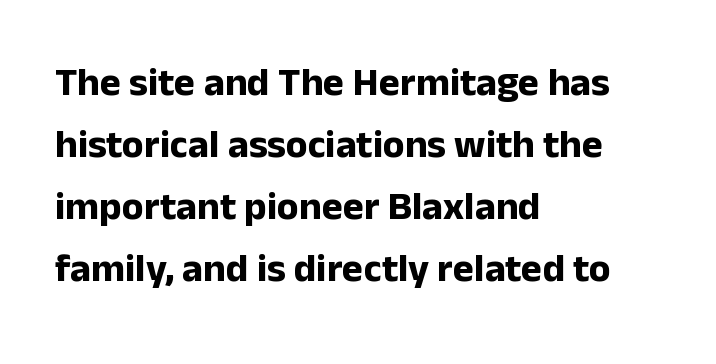
Q: Is the text bold? A: Yes.
Q: Is the text italic (slanted)? A: No, it is upright.
Q: Is the typeface a serif or a sans-serif typeface? A: Sans-serif.
Q: Is the text underlined? A: No.
Q: How is the paragraph aligned? A: Left-aligned.
Q: Is the spacing between letters normal or unusually wide? A: Normal.
Q: Is the spacing between lines tight, normal or loose? A: Normal.
Q: Width (condensed, normal, or wide)? A: Normal.
Q: Stroke contrast? A: Low.
Q: x-height? A: Medium.
Q: Monospaced? A: No.
